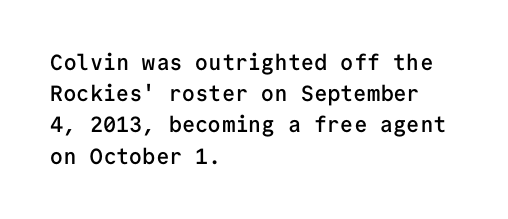
This is moderately heavy type, rendered in semibold. No extra tracking has been applied to these lines. Alignment: flush left. Leading matches the norm, producing a regular column.
